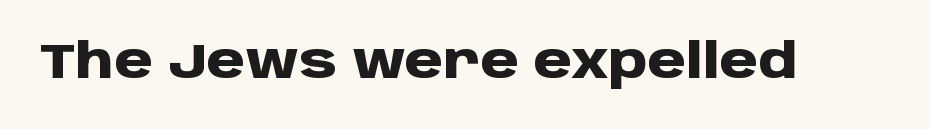
{"serif": "no", "italic": "no", "bold": "yes", "weight": "heavy", "width": "normal", "stroke_contrast": "low", "x_height": "large", "monospaced": "no", "underline": "no", "letter_spacing": "normal", "letter_spacing_em": 0.0, "glyph_px": 49}
